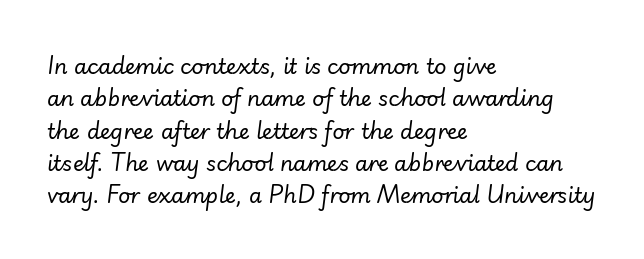
Q: Is the text bold? A: No.
Q: Is the text italic (slanted)? A: Yes, it leans right by about 7 degrees.
Q: Is the text underlined? A: No.
Q: How is the paragraph aligned? A: Left-aligned.
Q: Is the spacing between letters normal or unusually wide? A: Normal.
Q: Is the spacing between lines tight, normal or loose? A: Normal.
